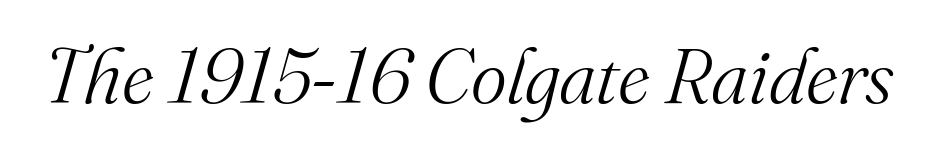
The words here are not underlined. Small tapered or slab feet sit at the stroke ends, so this counts as serif. The weight would be labelled regular, book, light, or lighter still. Spacing between characters is what you'd get straight out of the box. Each letter keeps its own natural width here, so spacing adapts to shape. There's an unmistakable incline to the writing here.
